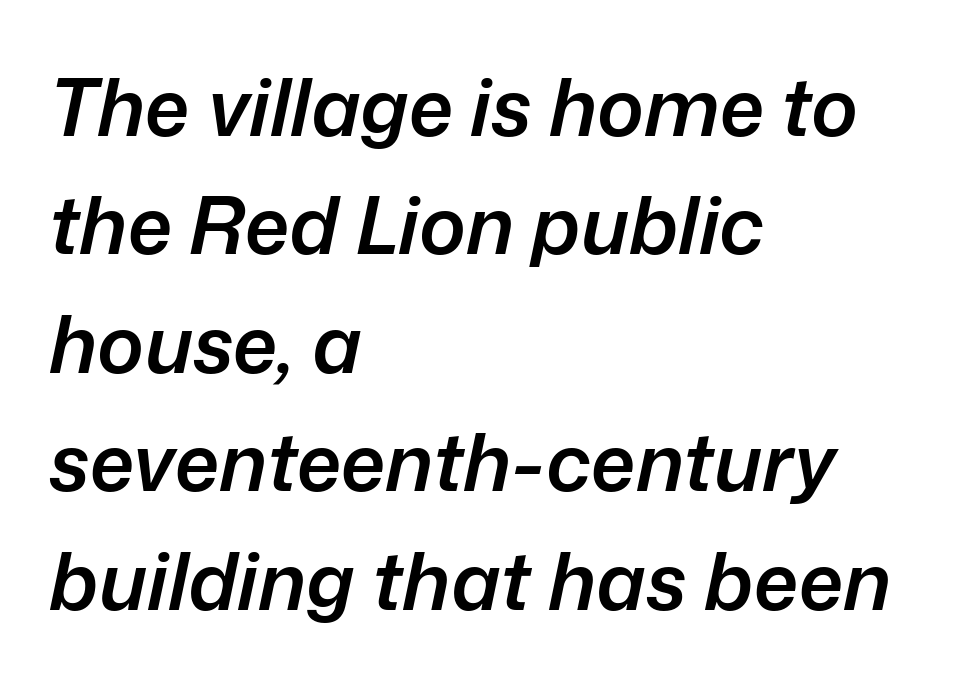
The image shows 79 px semibold type, italic (leaning right); set left-aligned, normal line spacing (1.5x), normal letter spacing, not underlined; low stroke contrast and a medium x-height.
